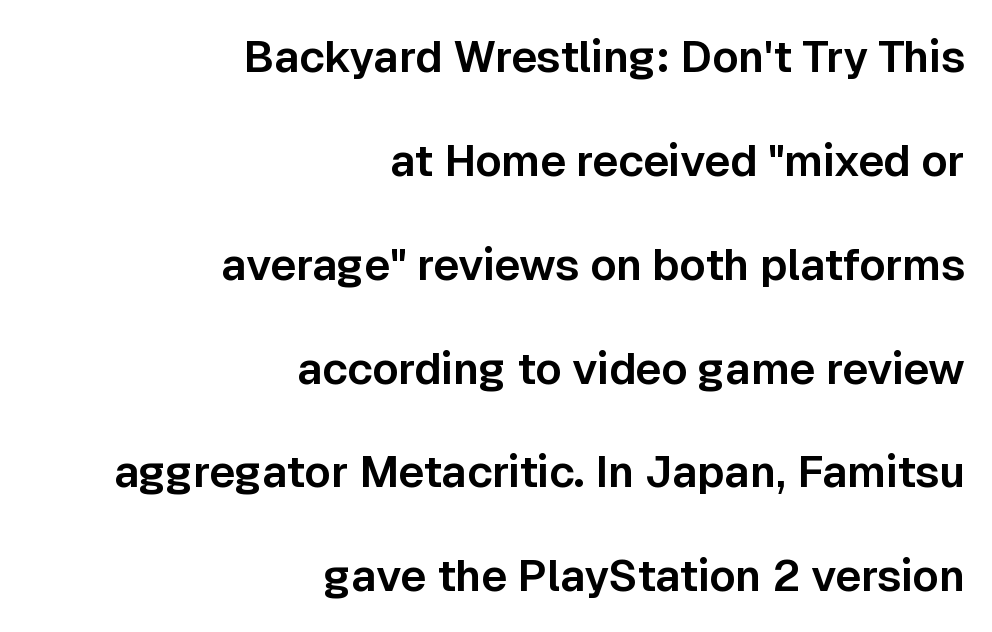
Q: Is the text italic (slanted)? A: No, it is upright.
Q: Is the typeface a serif or a sans-serif typeface? A: Sans-serif.
Q: Is the text underlined? A: No.
Q: How is the paragraph aligned? A: Right-aligned.
Q: Is the spacing between letters normal or unusually wide? A: Normal.
Q: Is the spacing between lines tight, normal or loose? A: Loose.
Q: Width (condensed, normal, or wide)? A: Normal.
Q: Stroke contrast? A: Low.
Q: x-height? A: Medium.
Q: Monospaced? A: No.
